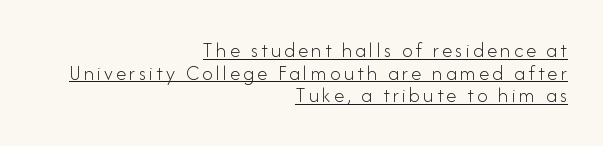
The image shows 21 px text type, upright; set right-aligned, tight line spacing (1.08x), underlined.
